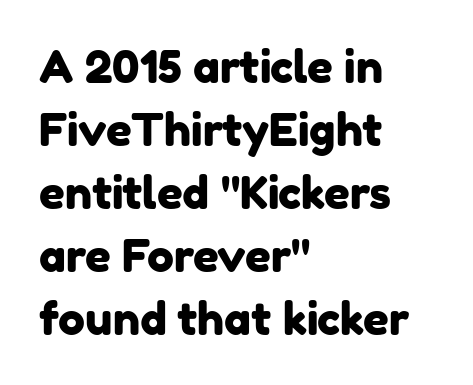
Just letters on the line, the space beneath them empty. Each new line begins a customary step beneath the previous one. Letterform terminals end flat and unadorned throughout the passage. The letters sit at their default tracking, neither squeezed nor spread.
